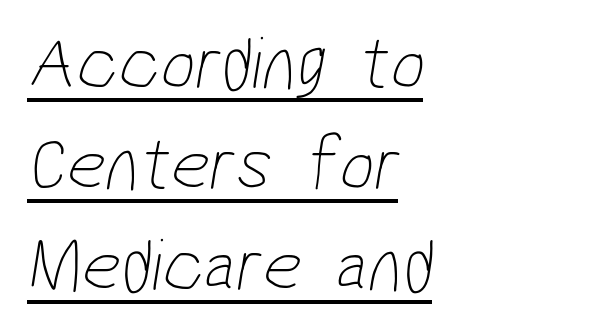
{"serif": "no", "bold": "no", "weight": "thin", "width": "condensed", "stroke_contrast": "low", "x_height": "medium", "monospaced": "no", "underline": "yes", "align": "left", "line_spacing": "normal", "line_spacing_ratio": 1.33, "letter_spacing": "normal", "letter_spacing_em": 0.0, "glyph_px": 76}
